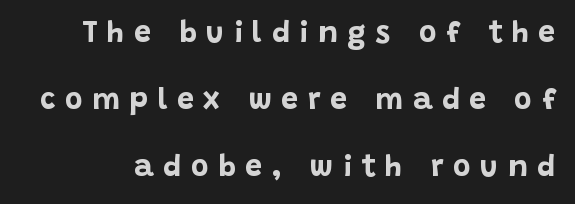
{"serif": "no", "italic": "no", "bold": "yes", "weight": "bold", "width": "normal", "stroke_contrast": "low", "x_height": "large", "monospaced": "no", "underline": "no", "line_spacing": "loose", "line_spacing_ratio": 2.23, "letter_spacing": "wide", "letter_spacing_em": 0.32, "glyph_px": 30}
